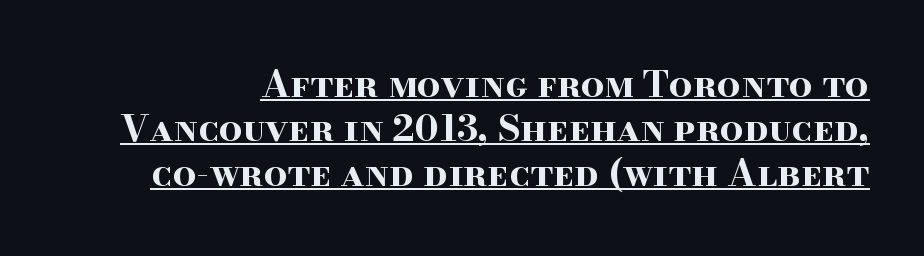
{"serif": "yes", "italic": "no", "bold": "yes", "weight": "bold", "width": "wide", "stroke_contrast": "high", "x_height": "small", "monospaced": "no", "underline": "yes", "line_spacing_ratio": 1.2, "letter_spacing": "normal", "letter_spacing_em": 0.0, "glyph_px": 37}
